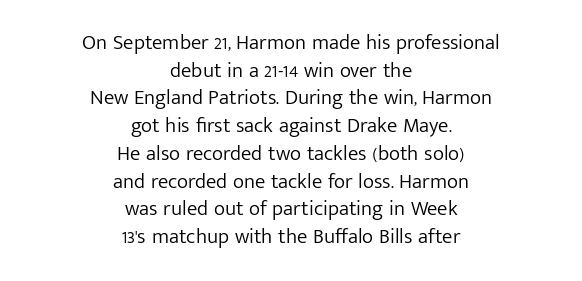
Q: Is the text bold? A: No.
Q: Is the text italic (slanted)? A: No, it is upright.
Q: Is the text underlined? A: No.
Q: How is the paragraph aligned? A: Centered.
Q: Is the spacing between letters normal or unusually wide? A: Normal.
Q: Is the spacing between lines tight, normal or loose? A: Normal.
